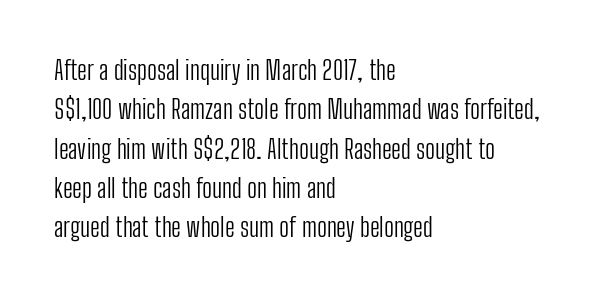
Q: Is the text bold? A: No.
Q: Is the text italic (slanted)? A: No, it is upright.
Q: Is the text underlined? A: No.
Q: How is the paragraph aligned? A: Left-aligned.
Q: Is the spacing between letters normal or unusually wide? A: Normal.
Q: Is the spacing between lines tight, normal or loose? A: Normal.
